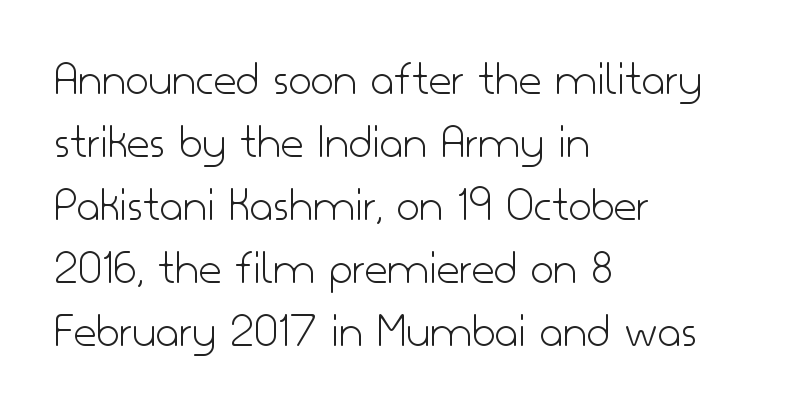
{"serif": "no", "italic": "no", "bold": "no", "weight": "light", "width": "normal", "stroke_contrast": "low", "x_height": "small", "monospaced": "no", "underline": "no", "align": "left", "line_spacing": "normal", "line_spacing_ratio": 1.26, "letter_spacing": "normal", "letter_spacing_em": 0.0, "glyph_px": 50}
